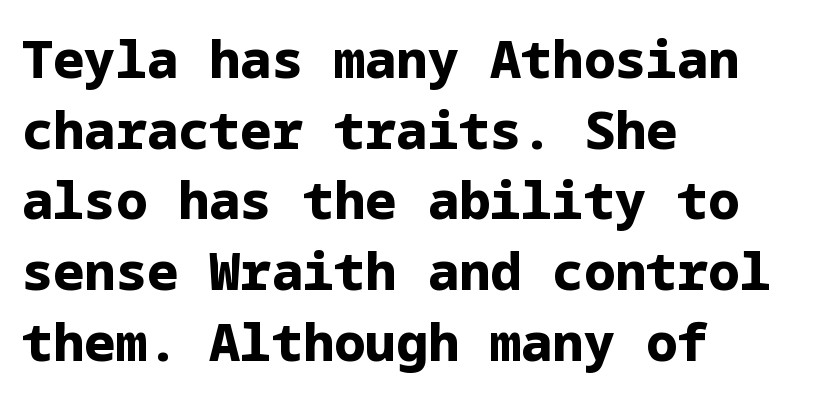
{"serif": "no", "italic": "no", "bold": "yes", "weight": "bold", "width": "normal", "stroke_contrast": "low", "x_height": "medium", "underline": "no", "align": "left", "line_spacing": "normal", "line_spacing_ratio": 1.36, "letter_spacing": "normal", "letter_spacing_em": 0.0, "glyph_px": 52}
